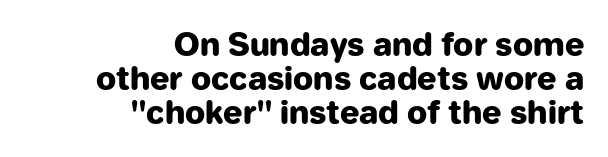
The image shows 32 px heavy sans-serif type, upright; set right-aligned, tight line spacing (1.07x), normal letter spacing, not underlined; low stroke contrast and a medium x-height.
